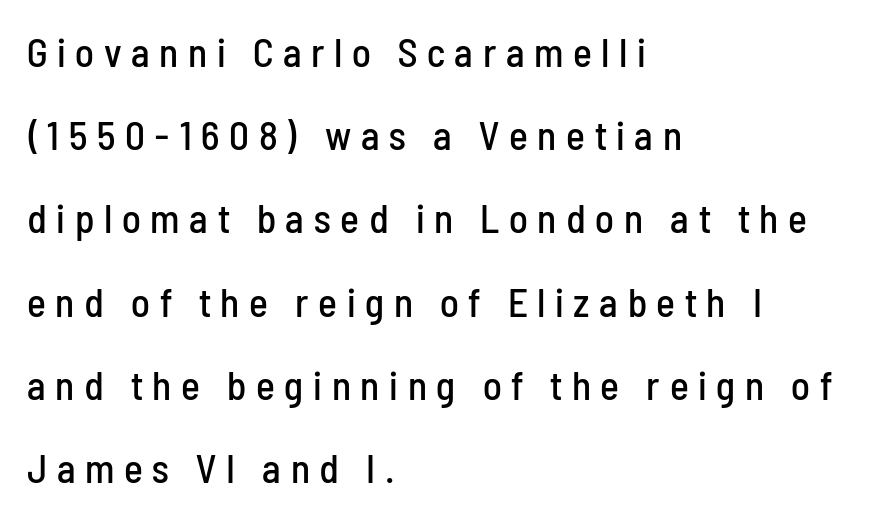
The image shows 40 px condensed sans-serif type, upright; set left-aligned, loose line spacing (2.08x), unusually wide letter spacing (+0.24 em), not underlined; low stroke contrast and a medium x-height.
